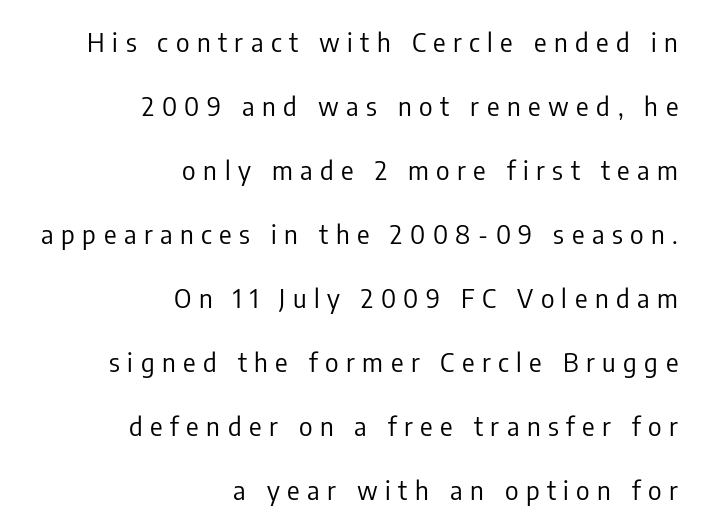
The image shows 26 px text type, upright; set right-aligned, loose line spacing (2.46x), unusually wide letter spacing (+0.29 em), not underlined.
